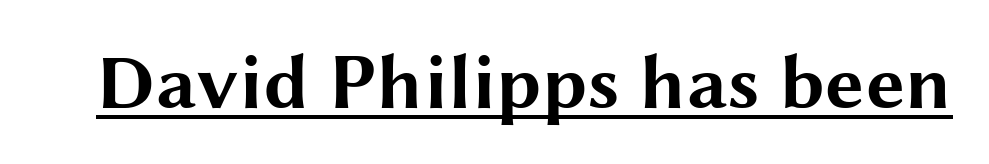
Designer's note — italics off, roman on. Note: no serifs on the glyphs. Standard letterfit; no display-style spreading of the glyphs. Does the weight exceed regular? Yes, all the way to bold.
